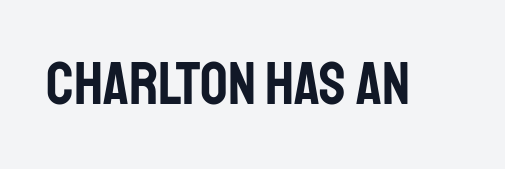
Q: Is the text italic (slanted)? A: No, it is upright.
Q: Is the typeface a serif or a sans-serif typeface? A: Sans-serif.
Q: Is the text underlined? A: No.
Q: Is the spacing between letters normal or unusually wide? A: Normal.
Q: Width (condensed, normal, or wide)? A: Condensed.
Q: Stroke contrast? A: Low.
Q: x-height? A: Large.
Q: Monospaced? A: No.
